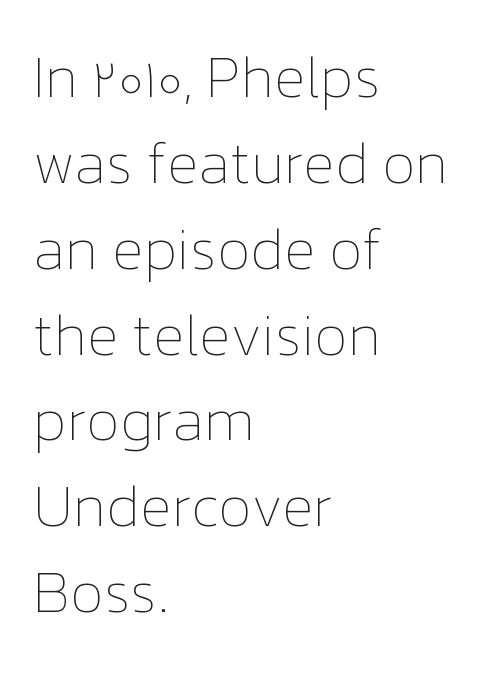
Q: Is the text bold? A: No.
Q: Is the text italic (slanted)? A: No, it is upright.
Q: Is the text underlined? A: No.
Q: How is the paragraph aligned? A: Left-aligned.
Q: Is the spacing between letters normal or unusually wide? A: Normal.
Q: Is the spacing between lines tight, normal or loose? A: Normal.
Q: Width (condensed, normal, or wide)? A: Normal.
Q: Stroke contrast? A: Low.
Q: x-height? A: Medium.
Q: Monospaced? A: No.
